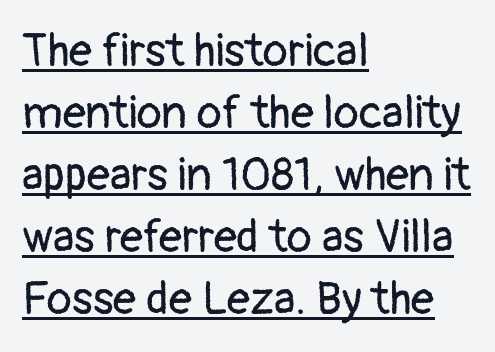
A sans-serif font was chosen for this passage. Does extra space separate the letters? No, they use regular spacing. This sample keeps an unexceptional amount of space between lines. The weight would be labelled regular, book, light, or lighter still.
